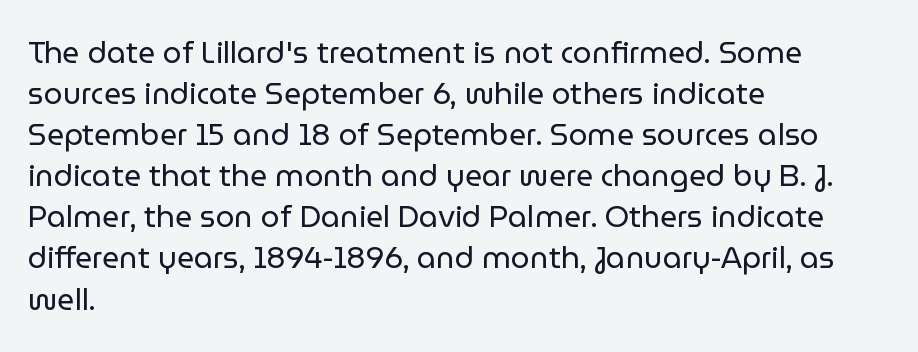
The image shows 30 px regular-weight sans-serif type, upright; set left-aligned, normal line spacing (1.37x), normal letter spacing, not underlined; low stroke contrast and a medium x-height.
